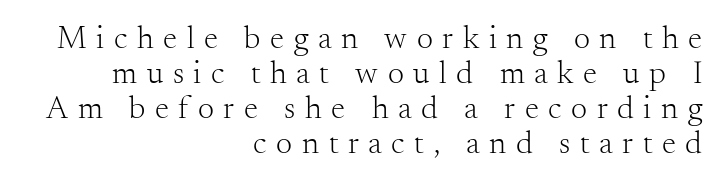
Reading down the block, your eye finds every line finishing at a fixed right position. Vertical strokes here are truly vertical. Looks like regular typesetting: each glyph gets only the width it needs. The area under the type is left untouched. The letterforms sit at book weight or below. Font category for this specimen: serif.
